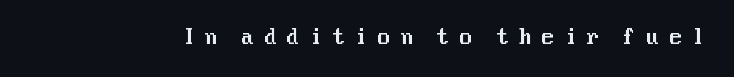
{"italic": "no", "underline": "no", "letter_spacing": "wide", "letter_spacing_em": 0.44, "glyph_px": 20}
